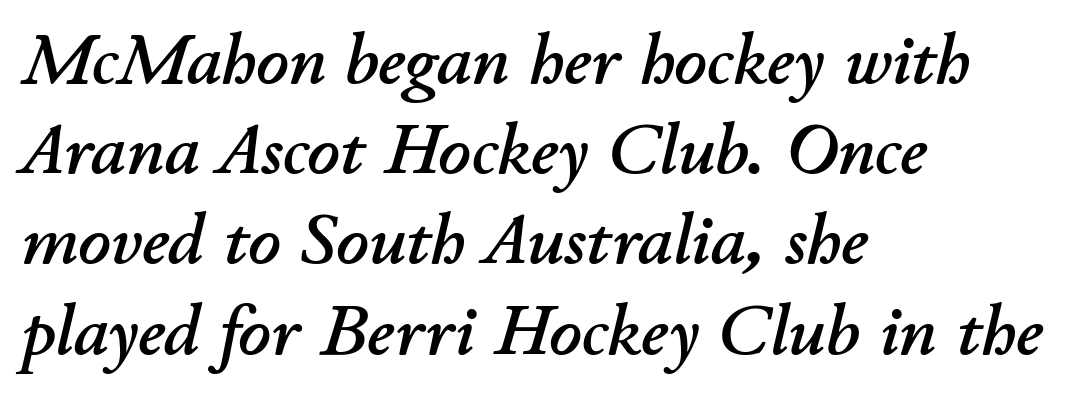
The image shows 71 px text type, italic (leaning right); set left-aligned, normal line spacing (1.27x), normal letter spacing, not underlined; low stroke contrast and a small x-height.
